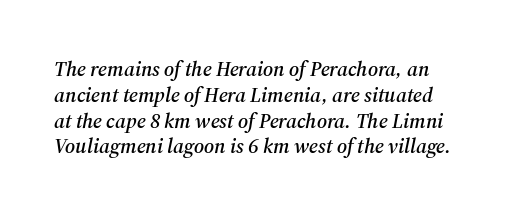
Q: Is the text italic (slanted)? A: Yes, it leans right by about 12 degrees.
Q: Is the text underlined? A: No.
Q: Is the spacing between letters normal or unusually wide? A: Normal.
